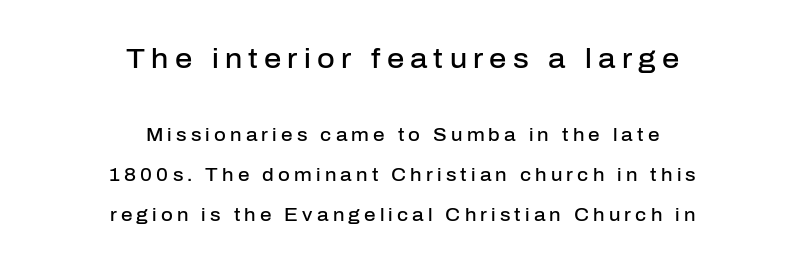
Block one is the big one; block two sits smaller underneath. This sample trades compactness for vertical openness between lines. Horizontally, the lines are justified to the midpoint only. Anything drawn beneath the words? Only blank space.
